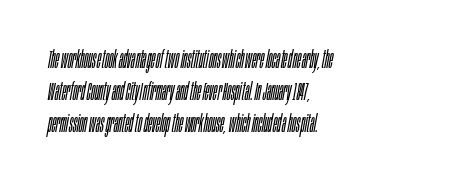
Q: Is the text bold? A: No.
Q: Is the text italic (slanted)? A: Yes, it leans right by about 10 degrees.
Q: Is the text underlined? A: No.
Q: How is the paragraph aligned? A: Left-aligned.
Q: Is the spacing between letters normal or unusually wide? A: Normal.
Q: Is the spacing between lines tight, normal or loose? A: Normal.
